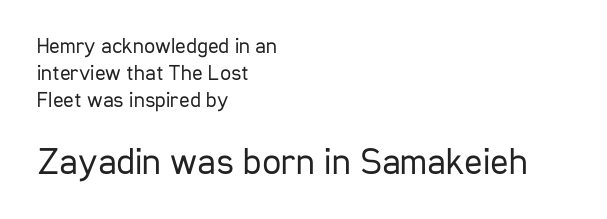
The image shows 38 px regular-weight, condensed sans-serif type, upright; set left-aligned, line spacing 1.22x, normal letter spacing, not underlined; the second (bottom) block is 1.73x larger; low stroke contrast and a medium x-height.
